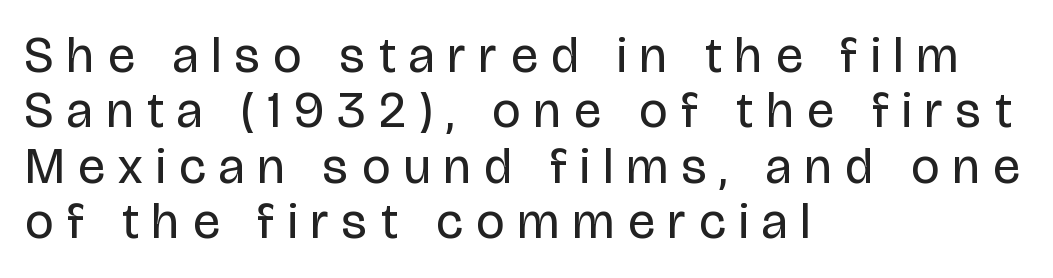
The typeface has the unassuming heft of standard copy or less. A typesetter would mark this as roman, not italic. Horizontal bands of white between lines are thin slivers. The horizontal fit of the characters is loose and conspicuously gappy. These lines are rendered in a variable-pitch font.
